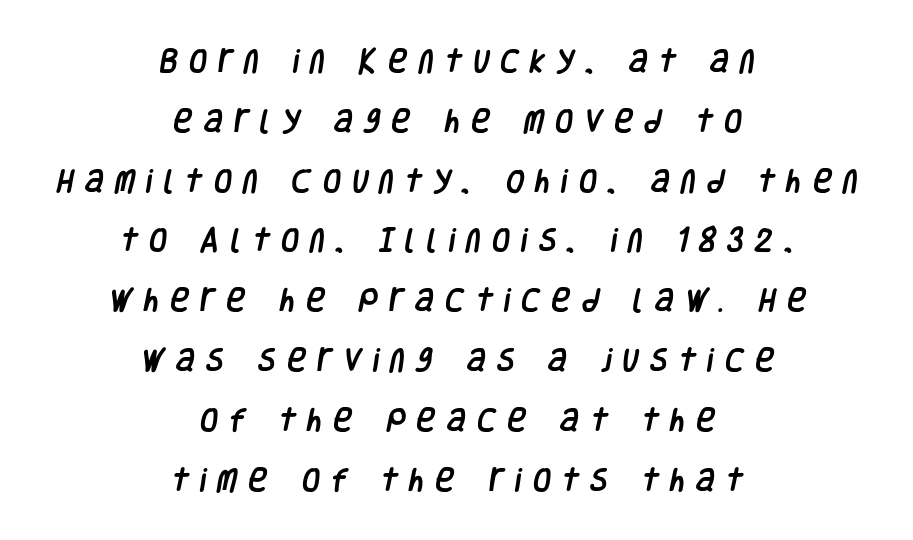
Q: Is the text underlined? A: No.
Q: How is the paragraph aligned? A: Centered.
Q: Is the spacing between letters normal or unusually wide? A: Unusually wide.
Q: Is the spacing between lines tight, normal or loose? A: Loose.
